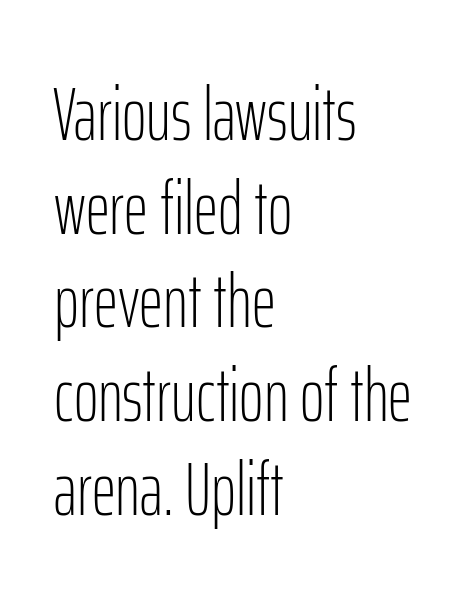
The image shows 75 px light, condensed sans-serif type, upright; set left-aligned, normal line spacing (1.25x), normal letter spacing, not underlined; low stroke contrast and a medium x-height.
